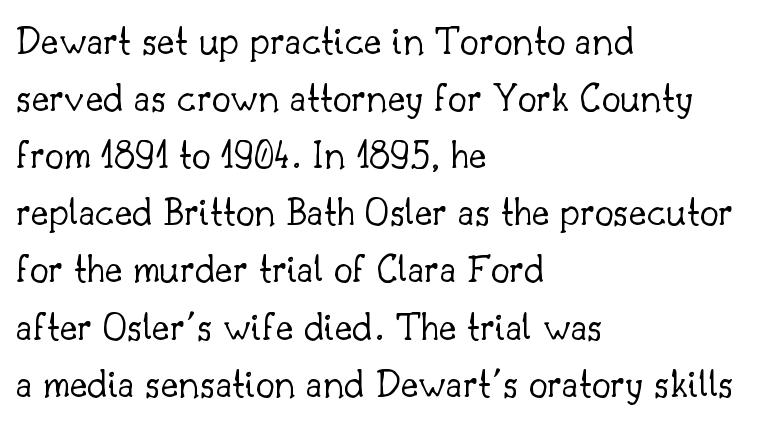
The image shows 42 px light type, upright; set left-aligned, normal line spacing (1.36x), normal letter spacing, not underlined; low stroke contrast and a small x-height.
